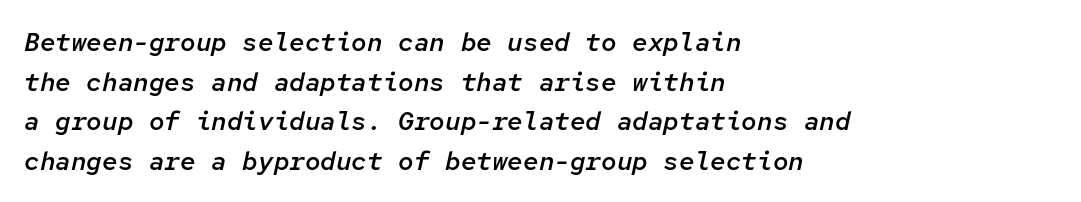
The letters are slanted; this is an italic face. Regarding leading, the lines here are spaced in the standard way. The paragraph shown leans on its left margin. The foot of each line stays bare and open.
